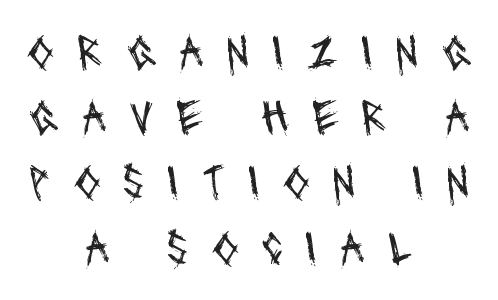
{"serif": "no", "bold": "no", "weight": "regular", "width": "condensed", "stroke_contrast": "medium", "x_height": "large", "monospaced": "no", "underline": "no", "align": "center", "line_spacing": "normal", "line_spacing_ratio": 1.33, "letter_spacing": "wide", "letter_spacing_em": 0.46, "glyph_px": 49}
